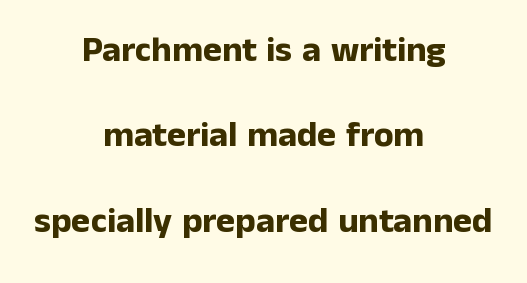
The image shows 36 px bold sans-serif type, upright; set centered, loose line spacing (2.37x), normal letter spacing, not underlined; low stroke contrast and a medium x-height.
